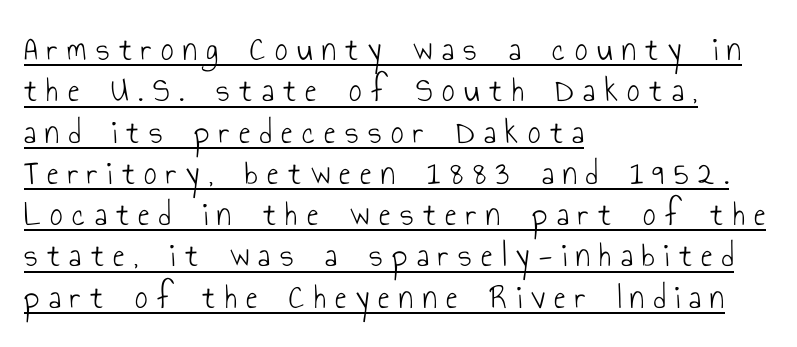
Character widths vary here, with narrow letters taking less room than wide ones. Compared with a typical body face, this is equally light or lighter still. The rendering inserts visible extra space after every character. Every character sits straight up, as roman type does.
